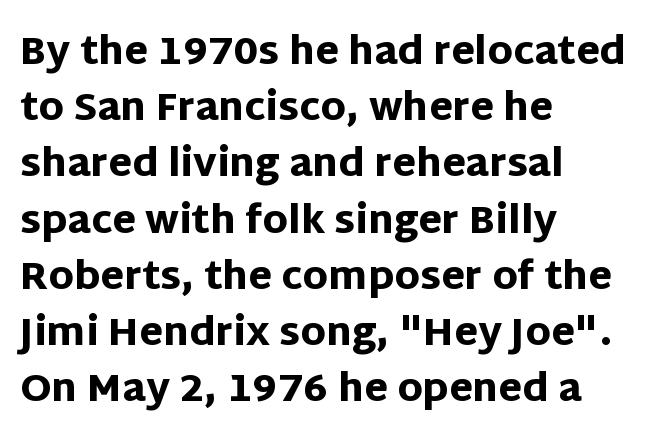
A classic flush-left, rag-right setting is used for this passage. Compared with typical body copy, the letter spacing here is the same. Check under the words: just untouched page. Horizontal bands of white between lines are of average thickness. Nope, no serifs anywhere on these letters. Its strokes are broad and dark, the hallmark of bold type.
